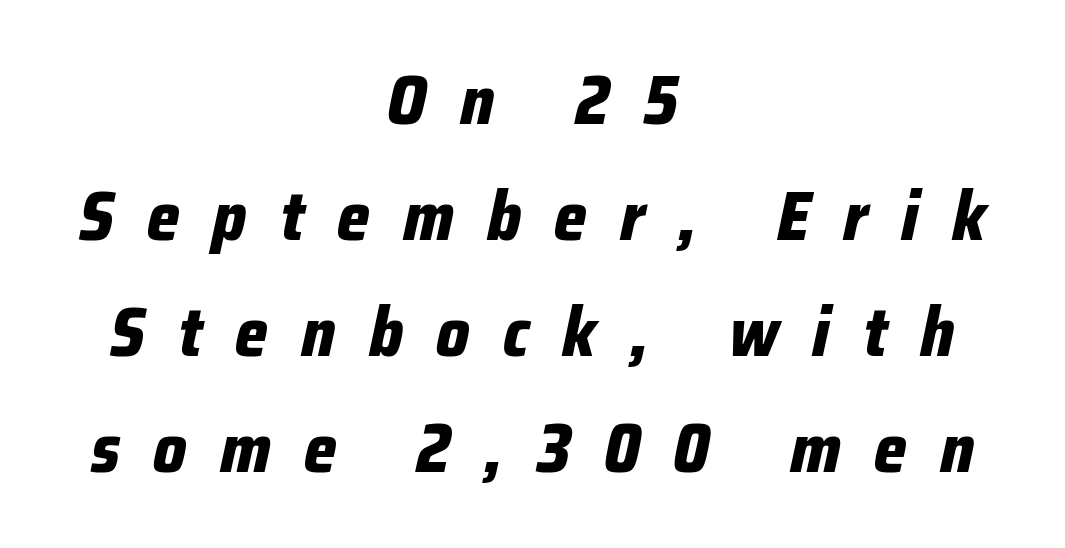
Clear beneath every line of the passage. Italic: yes, the glyphs are oblique. The letters are bold, with thick, heavy strokes. Proportional: the letters do not fall into vertical columns. Compared with a flush-left layout, this one balances lines on the center instead. In terms of letterspacing, this is a distinctly airy, spread setting.
